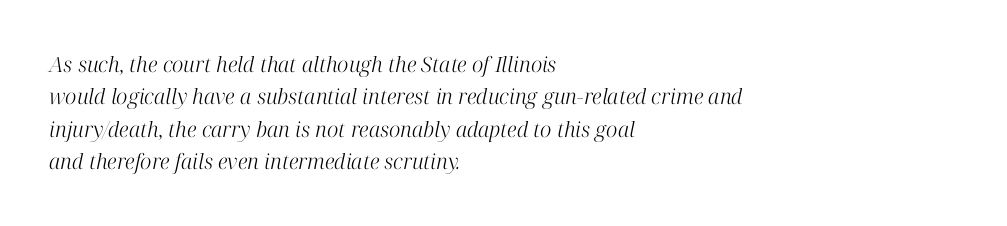
{"italic": "yes", "lean": "right", "slant_degrees": 12, "bold": "no", "underline": "no", "align": "left", "line_spacing": "normal", "line_spacing_ratio": 1.54, "letter_spacing": "normal", "letter_spacing_em": 0.0, "glyph_px": 21}
